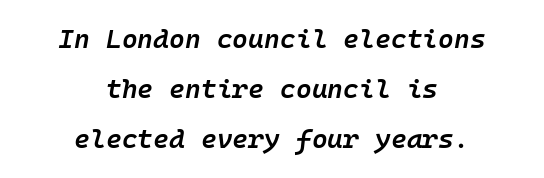
{"italic": "yes", "lean": "right", "slant_degrees": 10, "bold": "semi", "underline": "no", "align": "center", "line_spacing_ratio": 1.86, "letter_spacing": "normal", "letter_spacing_em": 0.0, "glyph_px": 27}
